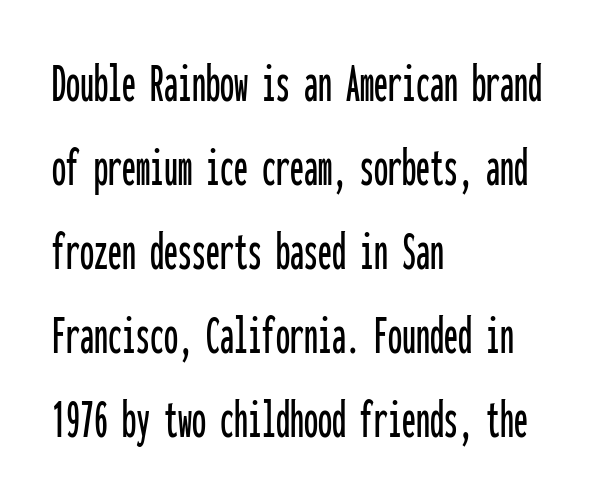
The passage shown stacks its lines at a standard gap. Letterform terminals end flat and unadorned throughout the passage. The passage shown is typed in a monospace face where columns stay perfectly aligned. Does extra space separate the letters? No, they use regular spacing.
